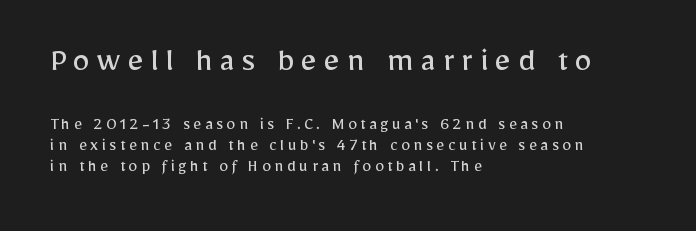
{"serif": "no", "italic": "no", "bold": "no", "weight": "regular", "width": "normal", "stroke_contrast": "low", "x_height": "medium", "monospaced": "no", "underline": "no", "align": "left", "line_spacing_ratio": 1.17, "larger_block": "first", "size_ratio": 1.94, "glyph_px": 35}
